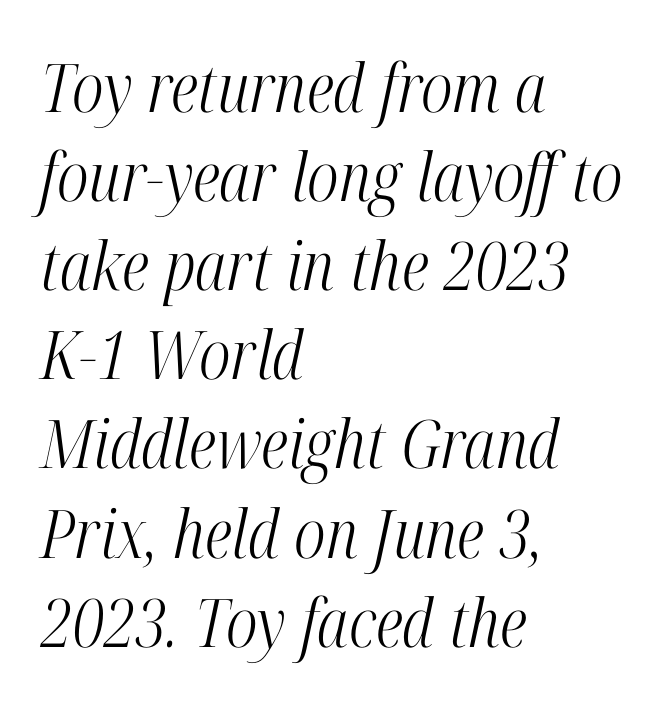
To sum up the face: it has serifs. A typesetter would call this leading conventional body-copy spacing. Unmarked baselines from the first word to the last. Do the characters align in a grid? No, the font is proportional.
